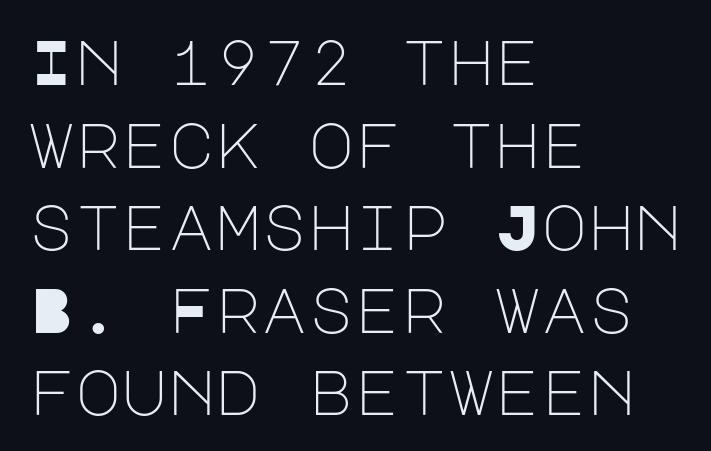
Q: Is the text bold? A: No.
Q: Is the text italic (slanted)? A: No, it is upright.
Q: Is the typeface a serif or a sans-serif typeface? A: Sans-serif.
Q: Is the text underlined? A: No.
Q: How is the paragraph aligned? A: Left-aligned.
Q: Is the spacing between letters normal or unusually wide? A: Normal.
Q: Is the spacing between lines tight, normal or loose? A: Normal.
Q: Width (condensed, normal, or wide)? A: Normal.
Q: Stroke contrast? A: Low.
Q: x-height? A: Large.
